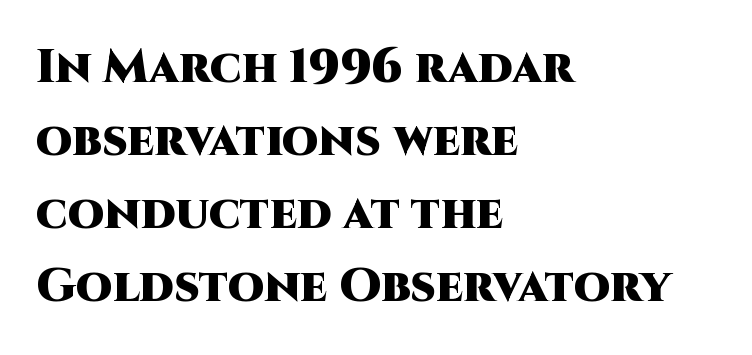
Q: Is the text bold? A: Yes.
Q: Is the text italic (slanted)? A: No, it is upright.
Q: Is the typeface a serif or a sans-serif typeface? A: Sans-serif.
Q: Is the text underlined? A: No.
Q: How is the paragraph aligned? A: Left-aligned.
Q: Is the spacing between letters normal or unusually wide? A: Normal.
Q: Is the spacing between lines tight, normal or loose? A: Normal.
Q: Width (condensed, normal, or wide)? A: Normal.
Q: Stroke contrast? A: High.
Q: x-height? A: Large.
Q: Monospaced? A: No.
